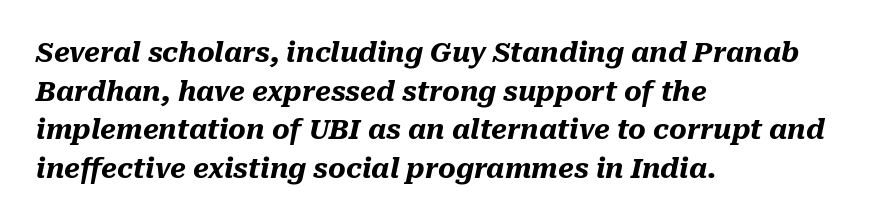
{"italic": "yes", "lean": "right", "slant_degrees": 10, "bold": "yes", "underline": "no", "align": "left", "line_spacing": "normal", "line_spacing_ratio": 1.43, "letter_spacing": "normal", "letter_spacing_em": 0.0, "glyph_px": 27}
